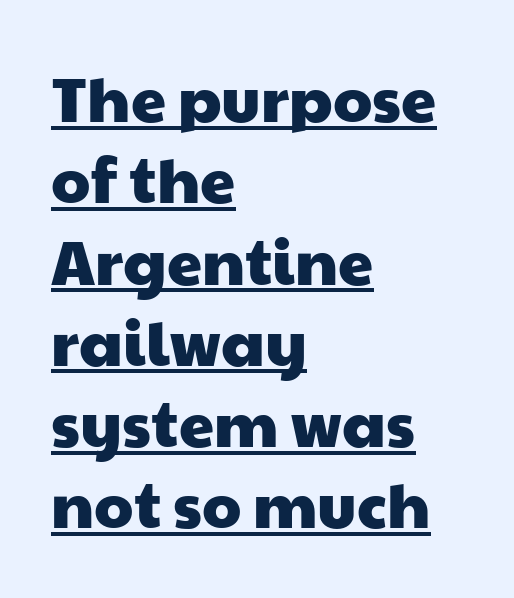
Each letter keeps its own natural width here, so spacing adapts to shape. A continuous stroke trails under the words, as in a hyperlink. These lines are set flush left with a ragged right edge. Characters follow at the spacing the type designer built in. Vertically, the passage feels balanced, rows spaced as you'd expect. You can tell from the bare stems that sans-serif type was used.
